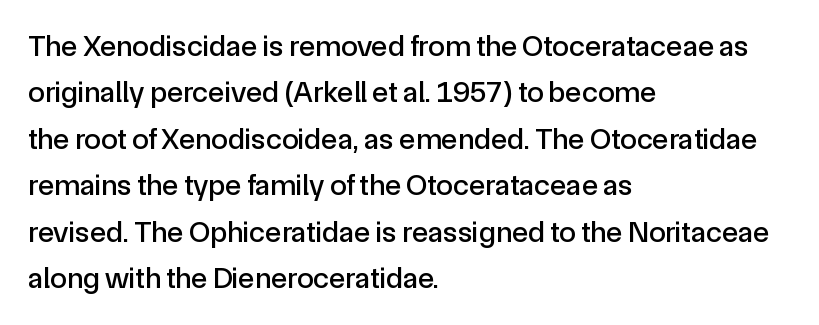
{"serif": "no", "italic": "no", "width": "normal", "x_height": "medium", "monospaced": "no", "underline": "no", "align": "left", "line_spacing": "normal", "line_spacing_ratio": 1.55, "letter_spacing": "normal", "letter_spacing_em": 0.0, "glyph_px": 30}
